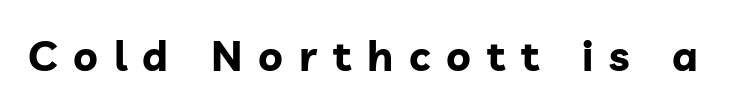
Is this a fixed-width face? No — the glyphs have proportional, varying widths. Designer's note — italics off, roman on. The gap between lines stays unmarked. Nope, no serifs anywhere on these letters. The type is letterspaced generously, with wide tracking.
